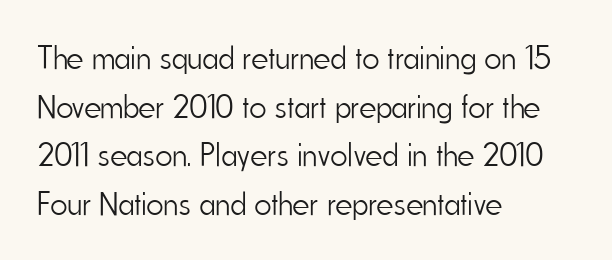
The rendering shows plain stroke endings on the letterforms — a sans-serif design. Horizontal alignment here is leftward, the default for most running prose. Just letters on the line, the space beneath them empty. Is this a fixed-width face? No — the glyphs have proportional, varying widths. These lines keep a tight, regular rhythm from letter to letter.
